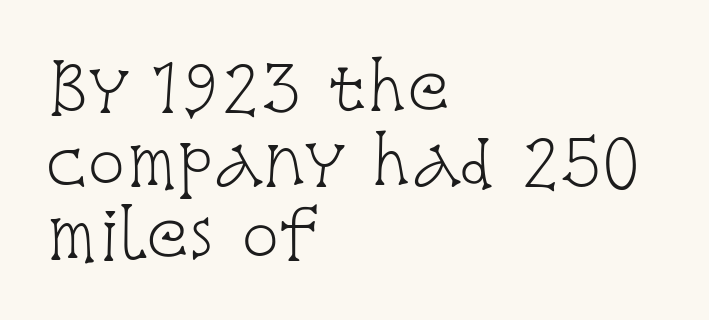
Q: Is the text bold? A: No.
Q: Is the text italic (slanted)? A: No, it is upright.
Q: Is the typeface a serif or a sans-serif typeface? A: Serif.
Q: Is the text underlined? A: No.
Q: How is the paragraph aligned? A: Left-aligned.
Q: Is the spacing between letters normal or unusually wide? A: Normal.
Q: Width (condensed, normal, or wide)? A: Condensed.
Q: Stroke contrast? A: Low.
Q: x-height? A: Large.
Q: Monospaced? A: No.
